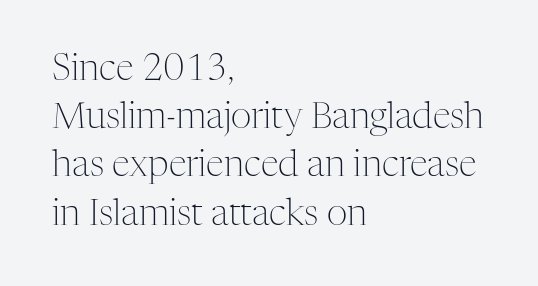
A typesetter would mark this as roman, not italic. A typesetter would call this proportional, since set widths differ per character. Classification — serif. Standard letterfit; no display-style spreading of the glyphs. The cut favours lightness, reaching ordinary text weight at its darkest. A normal amount of white space separates one row of letters from the next.
